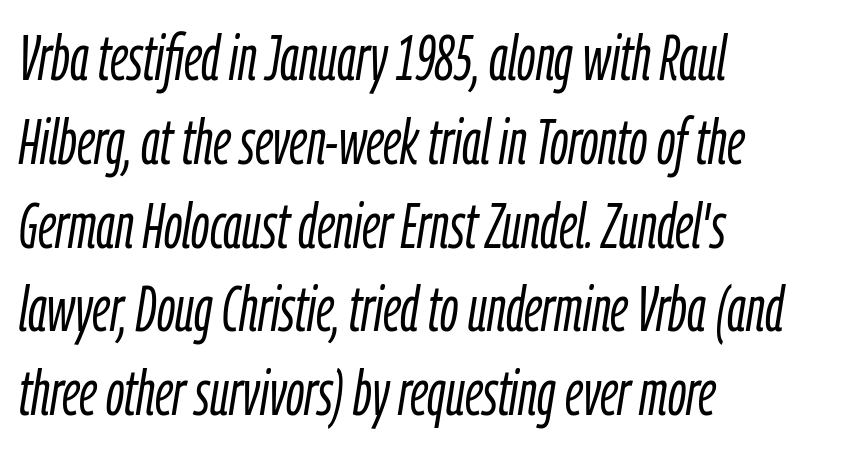
{"italic": "yes", "lean": "right", "slant_degrees": 9, "bold": "no", "weight": "light", "width": "condensed", "stroke_contrast": "low", "x_height": "medium", "monospaced": "no", "underline": "no", "align": "left", "line_spacing": "normal", "line_spacing_ratio": 1.33, "letter_spacing": "normal", "letter_spacing_em": 0.0, "glyph_px": 63}
